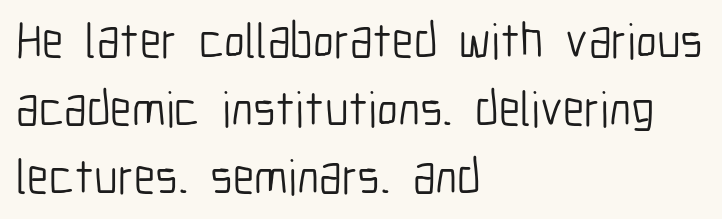
Q: Is the text bold? A: No.
Q: Is the text italic (slanted)? A: No, it is upright.
Q: Is the typeface a serif or a sans-serif typeface? A: Sans-serif.
Q: Is the text underlined? A: No.
Q: How is the paragraph aligned? A: Left-aligned.
Q: Is the spacing between letters normal or unusually wide? A: Normal.
Q: Is the spacing between lines tight, normal or loose? A: Normal.
Q: Width (condensed, normal, or wide)? A: Condensed.
Q: Stroke contrast? A: Low.
Q: x-height? A: Medium.
Q: Monospaced? A: No.
